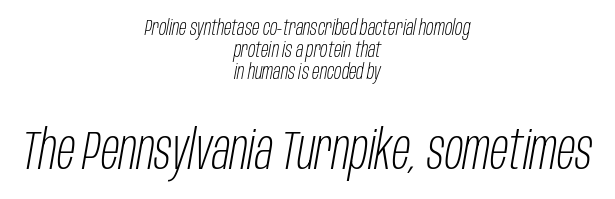
{"italic": "yes", "lean": "right", "slant_degrees": 10, "bold": "no", "weight": "light", "width": "condensed", "stroke_contrast": "low", "x_height": "large", "monospaced": "no", "underline": "no", "align": "center", "line_spacing": "tight", "line_spacing_ratio": 0.99, "letter_spacing": "normal", "letter_spacing_em": 0.0, "larger_block": "second", "size_ratio": 2.45, "glyph_px": 54}
